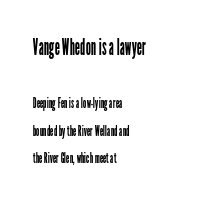
{"italic": "no", "bold": "no", "underline": "no", "align": "left", "line_spacing_ratio": 1.83, "letter_spacing": "normal", "letter_spacing_em": 0.0, "larger_block": "first", "size_ratio": 1.53, "glyph_px": 23}
